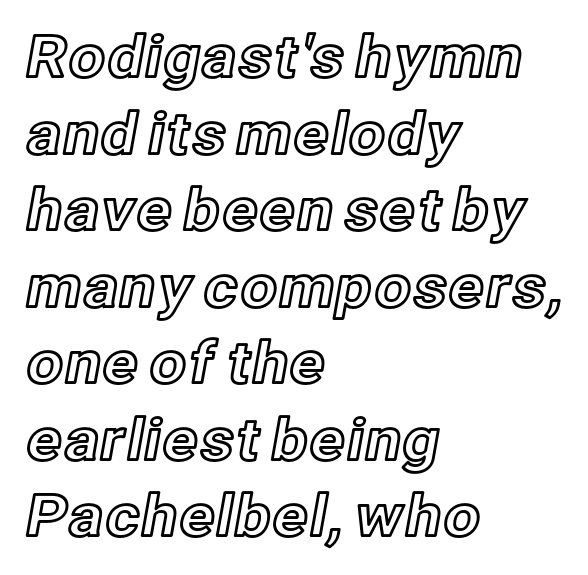
The image shows 58 px text type; set left-aligned, normal line spacing (1.32x), normal letter spacing, not underlined; a medium x-height.
